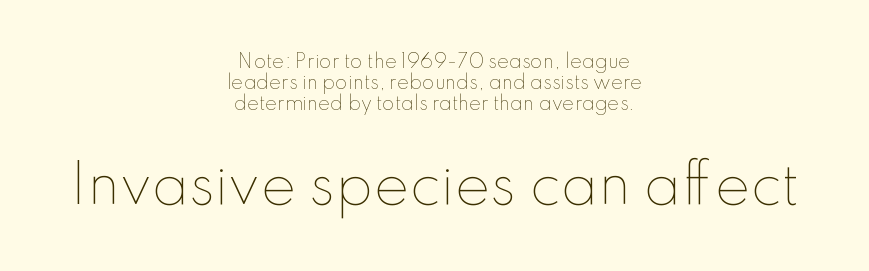
The image shows 53 px thin type, upright; set centered, line spacing 1.18x, normal letter spacing, not underlined; the second (bottom) block is 2.94x larger; low stroke contrast and a small x-height.
